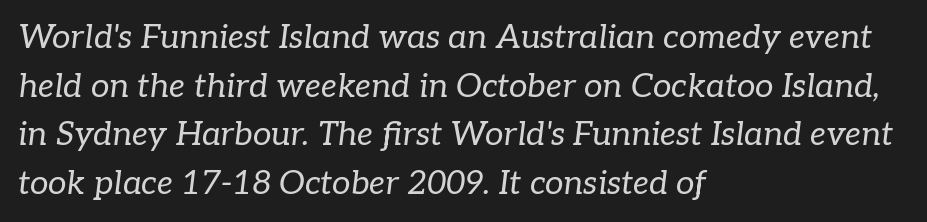
Q: Is the text bold? A: No.
Q: Is the text italic (slanted)? A: Yes, it leans right by about 7 degrees.
Q: Is the typeface a serif or a sans-serif typeface? A: Serif.
Q: Is the text underlined? A: No.
Q: How is the paragraph aligned? A: Left-aligned.
Q: Is the spacing between letters normal or unusually wide? A: Normal.
Q: Is the spacing between lines tight, normal or loose? A: Normal.
Q: Width (condensed, normal, or wide)? A: Normal.
Q: Stroke contrast? A: Low.
Q: x-height? A: Medium.
Q: Monospaced? A: No.
